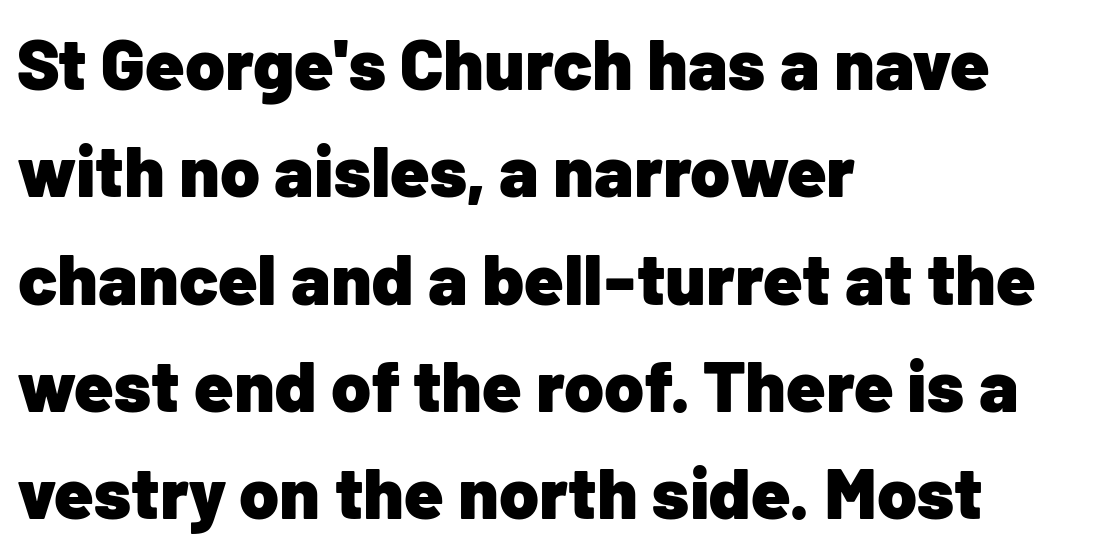
The image shows 72 px heavy sans-serif type, upright; set left-aligned, normal line spacing (1.49x), normal letter spacing, not underlined; low stroke contrast and a medium x-height.
